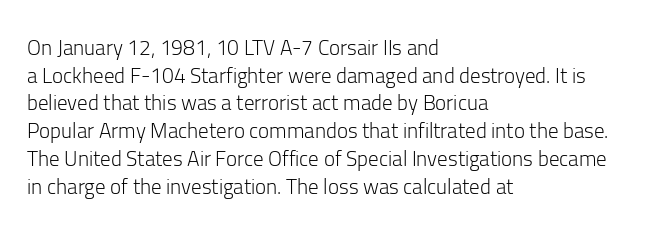
{"italic": "no", "bold": "no", "underline": "no", "align": "left", "line_spacing": "normal", "line_spacing_ratio": 1.32, "letter_spacing": "normal", "letter_spacing_em": 0.0, "glyph_px": 21}
